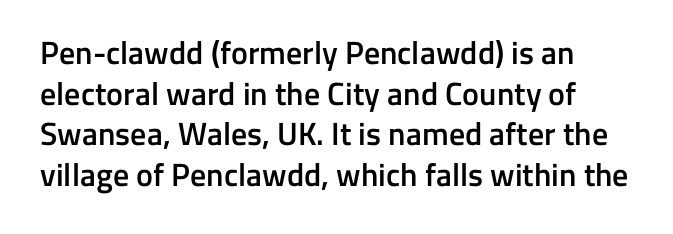
Q: Is the text bold? A: Semi-bold.
Q: Is the text italic (slanted)? A: No, it is upright.
Q: Is the typeface a serif or a sans-serif typeface? A: Sans-serif.
Q: Is the text underlined? A: No.
Q: Is the spacing between letters normal or unusually wide? A: Normal.
Q: Is the spacing between lines tight, normal or loose? A: Normal.
Q: Width (condensed, normal, or wide)? A: Normal.
Q: Stroke contrast? A: Low.
Q: x-height? A: Medium.
Q: Monospaced? A: No.
